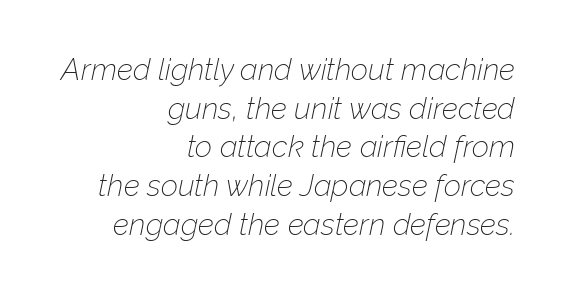
Q: Is the text bold? A: No.
Q: Is the text italic (slanted)? A: Yes, it leans right by about 12 degrees.
Q: Is the text underlined? A: No.
Q: How is the paragraph aligned? A: Right-aligned.
Q: Is the spacing between letters normal or unusually wide? A: Normal.
Q: Is the spacing between lines tight, normal or loose? A: Normal.
Q: Width (condensed, normal, or wide)? A: Normal.
Q: Stroke contrast? A: Low.
Q: x-height? A: Medium.
Q: Monospaced? A: No.
